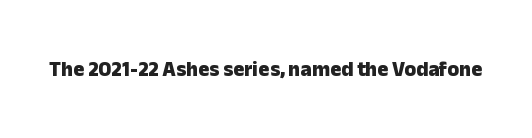
{"italic": "no", "bold": "yes", "underline": "no", "letter_spacing": "normal", "letter_spacing_em": 0.0, "glyph_px": 21}
